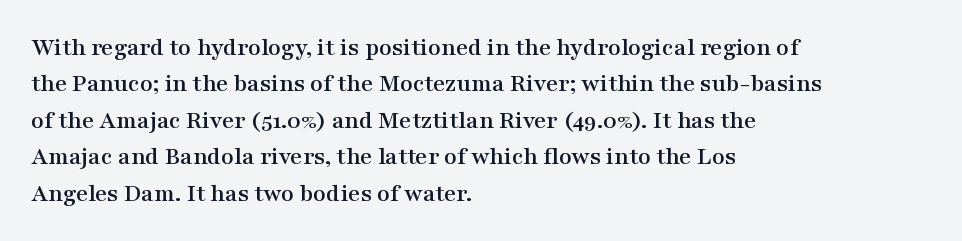
Q: Is the text italic (slanted)? A: No, it is upright.
Q: Is the text underlined? A: No.
Q: How is the paragraph aligned? A: Left-aligned.
Q: Is the spacing between letters normal or unusually wide? A: Normal.
Q: Is the spacing between lines tight, normal or loose? A: Normal.
